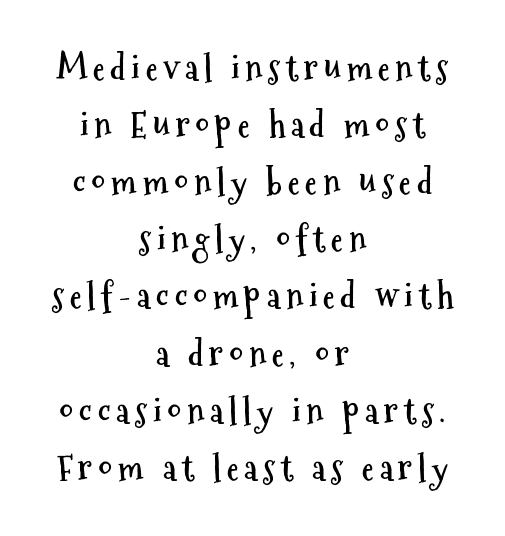
Compared with an ordinary text face, these strokes are far heavier — a full bold. Short and long lines alike share a common midpoint. Each row of text sits above clean, open space. Is this a fixed-width face? No — the glyphs have proportional, varying widths.
